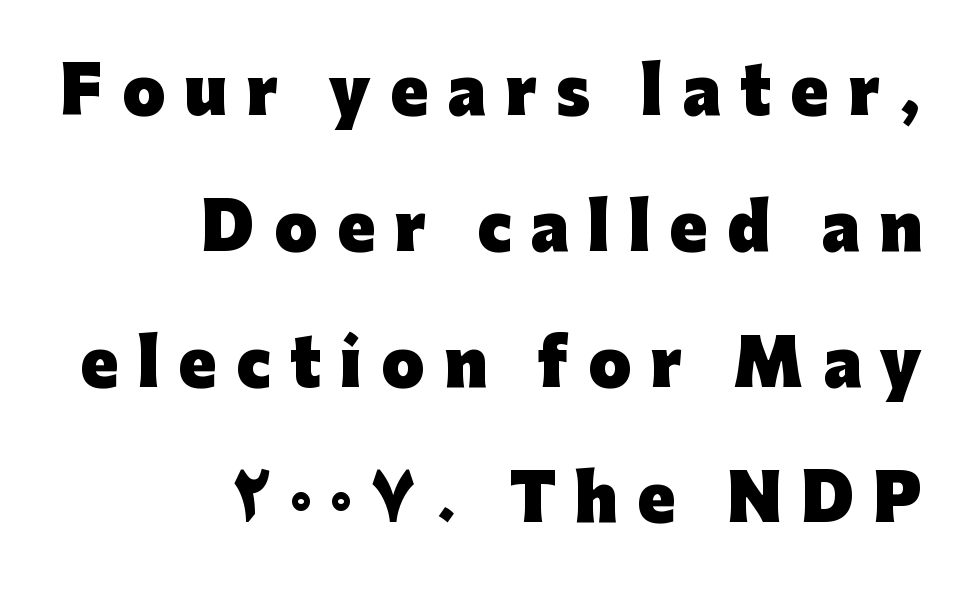
A typesetter would call this heavily tracked-out type. The letters advance in unequal steps, a hallmark of proportional type. Type without underlining. Widely set lines give the paragraph a tall, airy silhouette. You can tell from the bare stems that sans-serif type was used. Set as a true bold cut, around the 700 mark.
